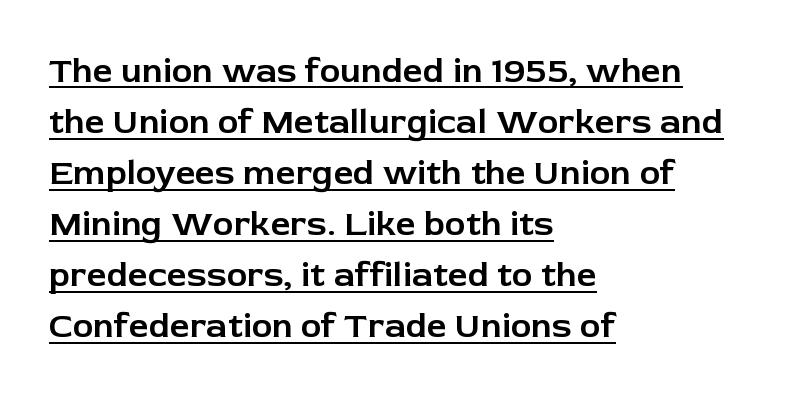
{"serif": "no", "italic": "no", "width": "normal", "stroke_contrast": "low", "x_height": "medium", "monospaced": "no", "underline": "yes", "align": "left", "line_spacing": "normal", "line_spacing_ratio": 1.46, "letter_spacing": "normal", "letter_spacing_em": 0.0, "glyph_px": 35}
